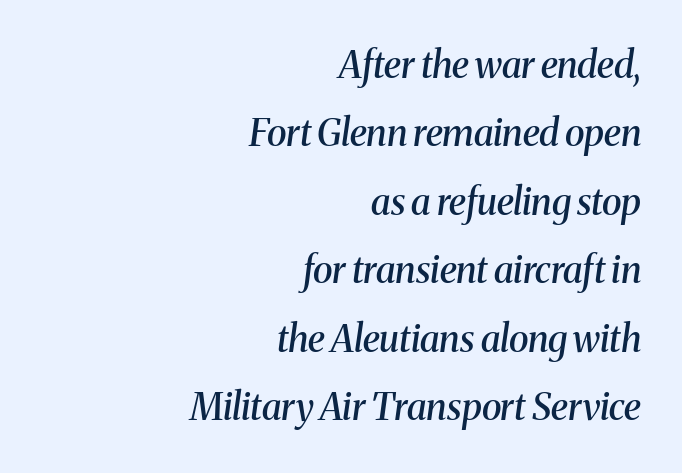
Q: Is the text bold? A: Semi-bold.
Q: Is the text italic (slanted)? A: Yes, it leans right by about 8 degrees.
Q: Is the typeface a serif or a sans-serif typeface? A: Serif.
Q: Is the text underlined? A: No.
Q: How is the paragraph aligned? A: Right-aligned.
Q: Is the spacing between letters normal or unusually wide? A: Normal.
Q: Width (condensed, normal, or wide)? A: Normal.
Q: Stroke contrast? A: Medium.
Q: x-height? A: Medium.
Q: Monospaced? A: No.
